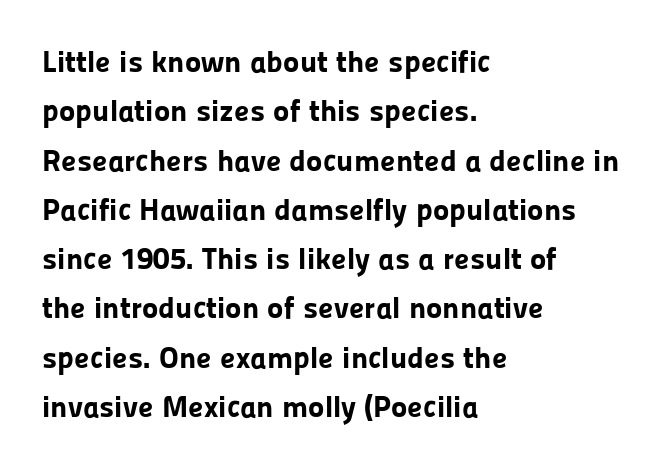
Q: Is the text bold? A: Yes.
Q: Is the text italic (slanted)? A: No, it is upright.
Q: Is the typeface a serif or a sans-serif typeface? A: Sans-serif.
Q: Is the text underlined? A: No.
Q: How is the paragraph aligned? A: Left-aligned.
Q: Is the spacing between letters normal or unusually wide? A: Normal.
Q: Is the spacing between lines tight, normal or loose? A: Normal.
Q: Width (condensed, normal, or wide)? A: Normal.
Q: Stroke contrast? A: Low.
Q: x-height? A: Medium.
Q: Monospaced? A: No.
